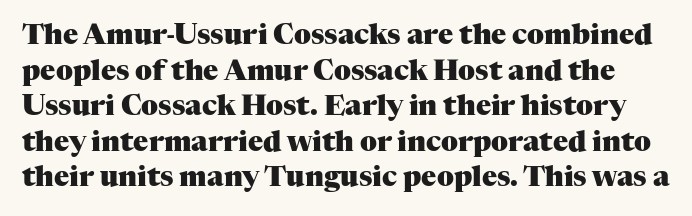
{"serif": "yes", "italic": "no", "bold": "yes", "weight": "heavy", "width": "normal", "stroke_contrast": "medium", "x_height": "medium", "monospaced": "no", "underline": "no", "line_spacing": "normal", "line_spacing_ratio": 1.27, "letter_spacing": "normal", "letter_spacing_em": 0.0, "glyph_px": 28}
